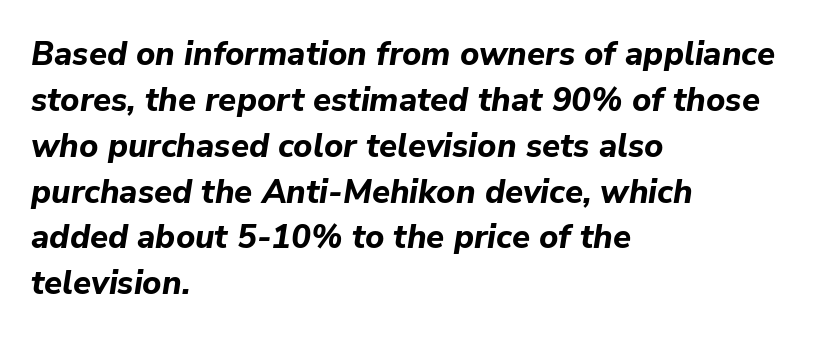
The image shows 33 px bold type, italic (leaning right); set left-aligned, normal line spacing (1.39x), normal letter spacing, not underlined; low stroke contrast and a medium x-height.
